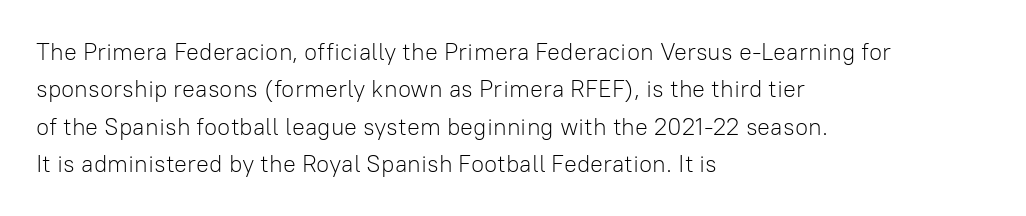
The image shows 24 px text type, upright; set left-aligned, normal line spacing (1.56x), normal letter spacing, not underlined.
